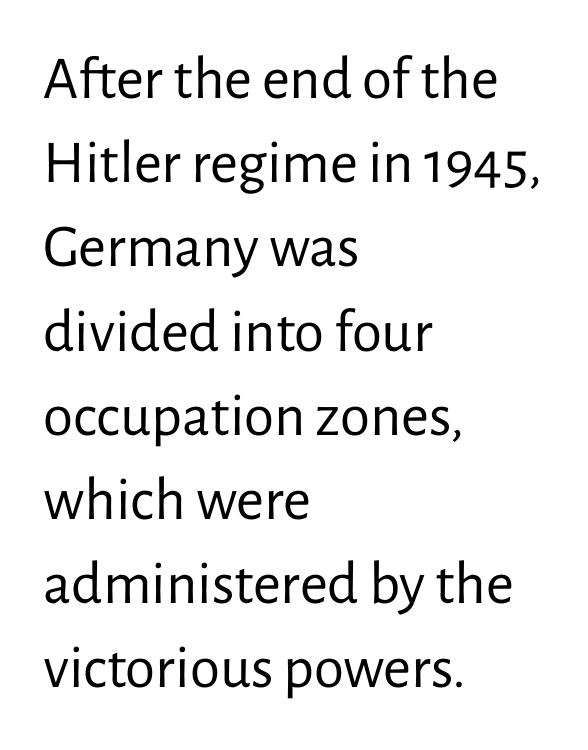
Q: Is the text bold? A: No.
Q: Is the text italic (slanted)? A: No, it is upright.
Q: Is the typeface a serif or a sans-serif typeface? A: Sans-serif.
Q: Is the text underlined? A: No.
Q: How is the paragraph aligned? A: Left-aligned.
Q: Is the spacing between letters normal or unusually wide? A: Normal.
Q: Is the spacing between lines tight, normal or loose? A: Normal.
Q: Width (condensed, normal, or wide)? A: Normal.
Q: Stroke contrast? A: Low.
Q: x-height? A: Medium.
Q: Monospaced? A: No.
